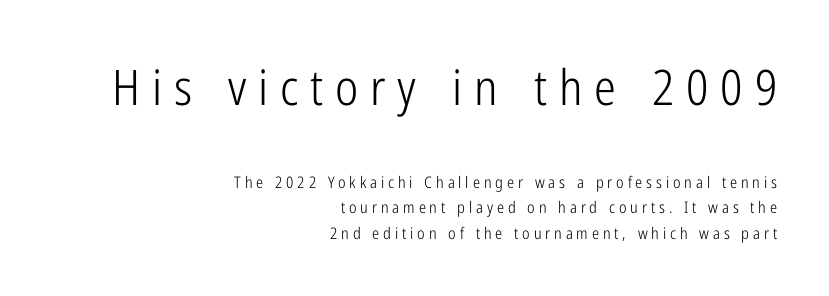
Unlike italic type, these characters show no tilt at all. Descender tails drop into unmarked territory. Display-style spreading of the glyphs; the letterfit is very open. Caption: multi-line text, flush right, ragged left. A typesetter would label this face a sans.
